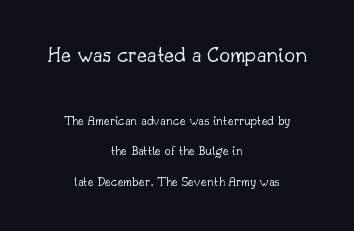
The typesetter chose a symmetrical, centered arrangement here. Which of the two is more prominent by size? The first, at the top. A typesetter would mark this as roman, not italic. Standard letterfit; no display-style spreading of the glyphs.
